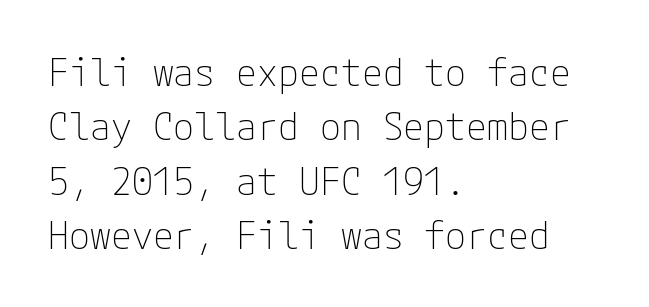
{"serif": "no", "italic": "no", "bold": "no", "weight": "thin", "width": "normal", "stroke_contrast": "low", "x_height": "medium", "underline": "no", "align": "left", "line_spacing": "normal", "line_spacing_ratio": 1.43, "letter_spacing": "normal", "letter_spacing_em": 0.0, "glyph_px": 38}
